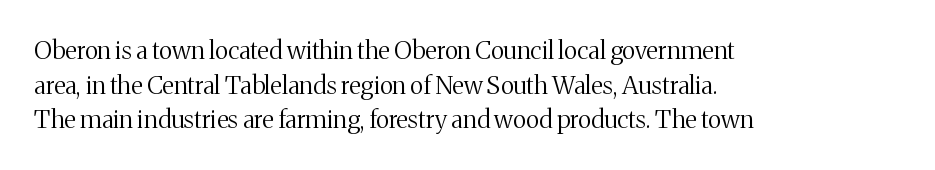
The letters stand straight up with perfectly vertical stems. The typesetter chose a ragged-right arrangement here. What's the leading like? Ordinary, nothing unusual. Nothing unusual about the tracking: characters are spaced as the font intends. Is the stroke heavy? The answer is a plain regular-or-lighter.
